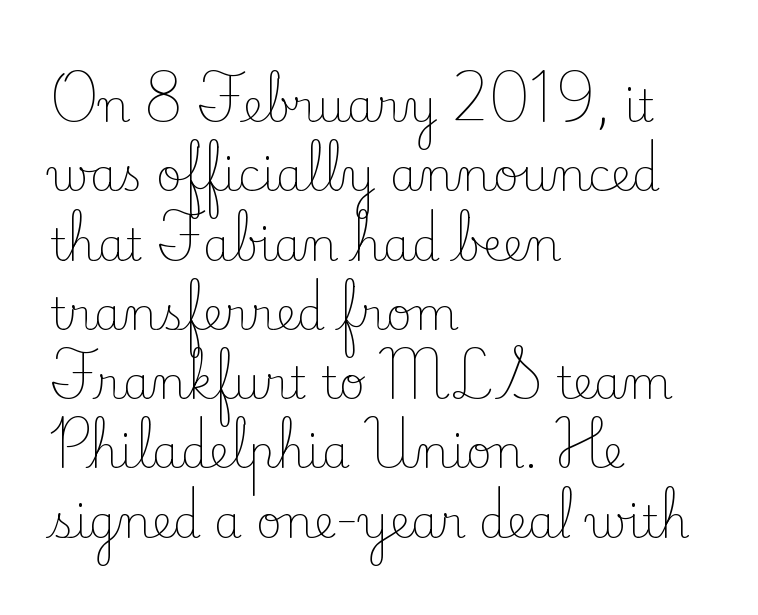
The image shows 45 px light serif type, upright; set left-aligned, normal line spacing (1.54x), normal letter spacing, not underlined; low stroke contrast and a small x-height.
